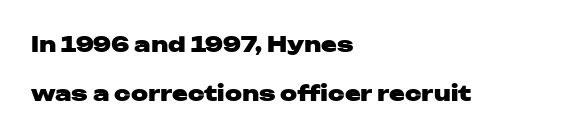
The image shows 21 px bold type, upright; set left-aligned, loose line spacing (2.35x), normal letter spacing, not underlined.
